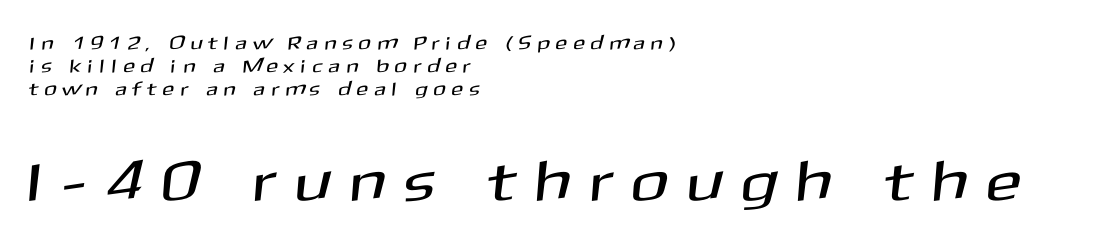
{"serif": "no", "width": "normal", "stroke_contrast": "medium", "x_height": "medium", "monospaced": "no", "underline": "no", "align": "left", "line_spacing_ratio": 1.2, "letter_spacing": "wide", "letter_spacing_em": 0.39, "larger_block": "second", "size_ratio": 3.0, "glyph_px": 57}
